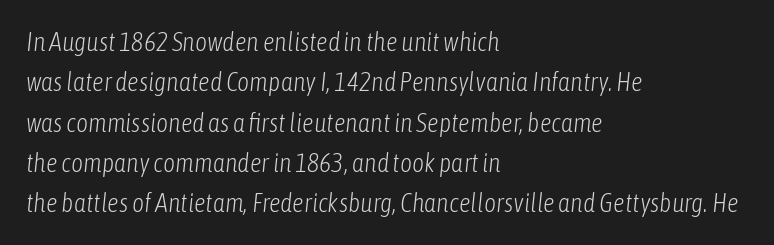
The image shows 26 px text type, italic (leaning right); set left-aligned, normal line spacing (1.55x), normal letter spacing, not underlined.
